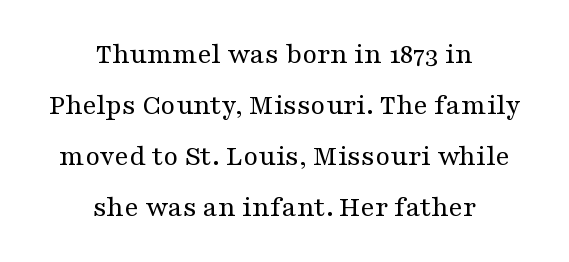
Q: Is the text bold? A: No.
Q: Is the text italic (slanted)? A: No, it is upright.
Q: Is the typeface a serif or a sans-serif typeface? A: Serif.
Q: Is the text underlined? A: No.
Q: How is the paragraph aligned? A: Centered.
Q: Is the spacing between letters normal or unusually wide? A: Normal.
Q: Is the spacing between lines tight, normal or loose? A: Normal.
Q: Width (condensed, normal, or wide)? A: Wide.
Q: Stroke contrast? A: Medium.
Q: x-height? A: Medium.
Q: Monospaced? A: No.
